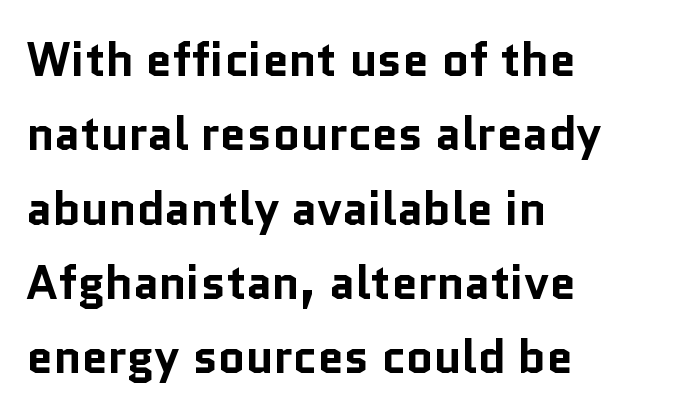
Letter spacing: default. This rendering features lettering with no underline. The lettering holds an erect, upright posture throughout. The designer left line spacing at the default.
